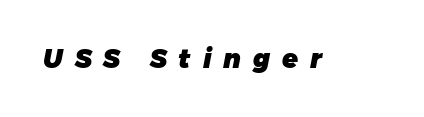
{"bold": "yes", "underline": "no", "letter_spacing": "wide", "letter_spacing_em": 0.46, "glyph_px": 26}
